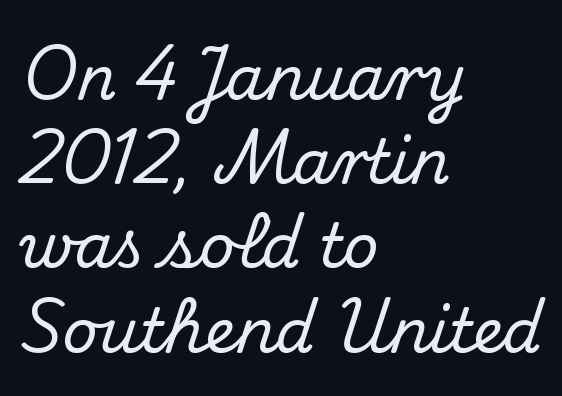
The image shows 61 px serif type; set left-aligned, normal line spacing (1.38x), normal letter spacing, not underlined; medium stroke contrast and a small x-height.
